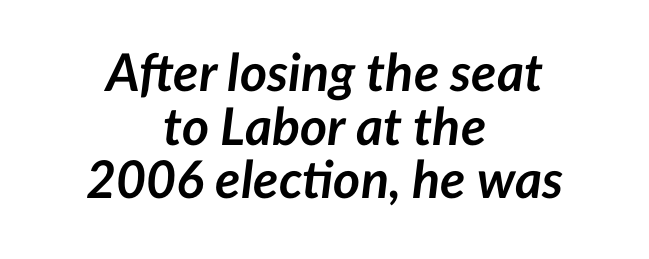
{"italic": "yes", "lean": "right", "slant_degrees": 7, "bold": "yes", "weight": "semibold", "width": "normal", "stroke_contrast": "low", "x_height": "medium", "monospaced": "no", "underline": "no", "align": "center", "line_spacing": "tight", "line_spacing_ratio": 1.03, "letter_spacing": "normal", "letter_spacing_em": 0.0, "glyph_px": 52}
